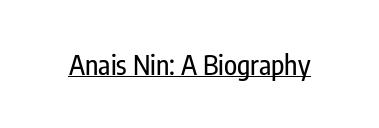
In terms of letterspacing, this is plain default setting. Ascenders rise straight up at ninety degrees. Underline: present.
